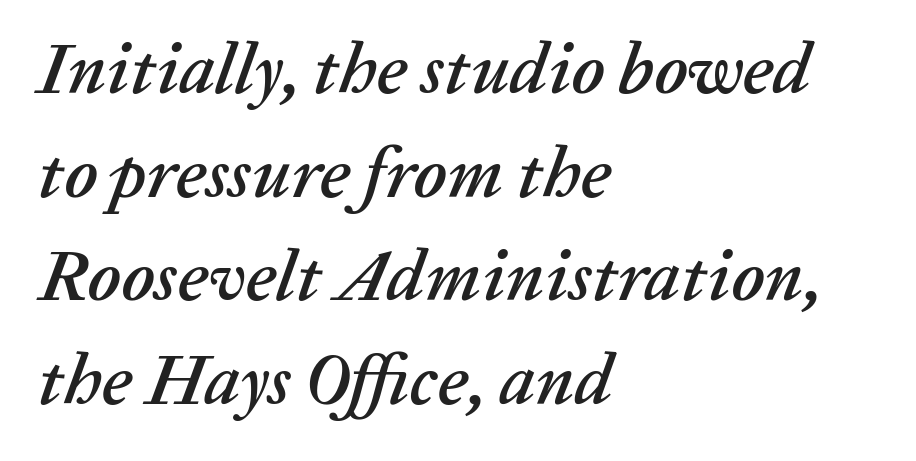
Would a proofreader flag this as italicized? Yes. The passage shown is typed in a proportional face where columns would drift. Notice how the passage keeps a crisp vertical edge on the left only. Nobody drew a line under any word here.
